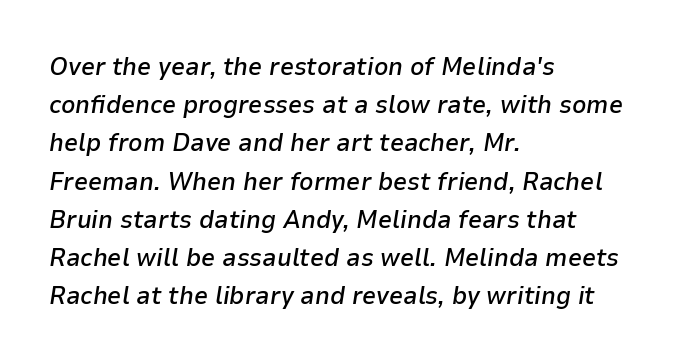
Q: Is the text bold? A: Semi-bold.
Q: Is the text italic (slanted)? A: Yes, it leans right by about 9 degrees.
Q: Is the text underlined? A: No.
Q: How is the paragraph aligned? A: Left-aligned.
Q: Is the spacing between letters normal or unusually wide? A: Normal.
Q: Is the spacing between lines tight, normal or loose? A: Normal.
